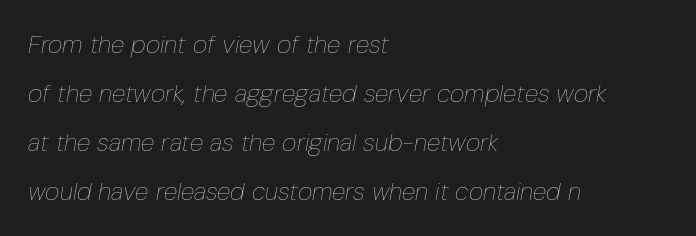
The image shows 25 px text type, italic (leaning right); set left-aligned, loose line spacing (1.96x), normal letter spacing, not underlined.
